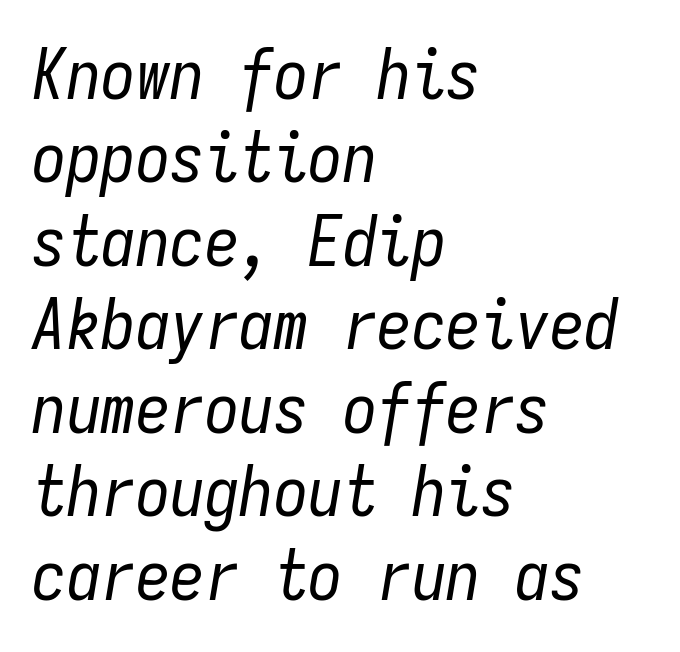
{"italic": "yes", "lean": "right", "slant_degrees": 9, "bold": "no", "weight": "regular", "width": "condensed", "stroke_contrast": "low", "x_height": "medium", "monospaced": "yes", "underline": "no", "align": "left", "line_spacing_ratio": 1.21, "letter_spacing": "normal", "letter_spacing_em": 0.0, "glyph_px": 69}
